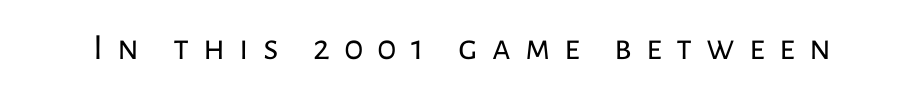
{"serif": "no", "italic": "no", "bold": "no", "weight": "regular", "width": "normal", "stroke_contrast": "low", "x_height": "medium", "monospaced": "no", "underline": "no", "letter_spacing": "wide", "letter_spacing_em": 0.38, "glyph_px": 37}
